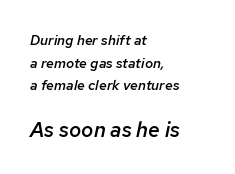
Q: Is the text bold? A: Semi-bold.
Q: Is the text italic (slanted)? A: Yes, it leans right by about 12 degrees.
Q: Is the text underlined? A: No.
Q: How is the paragraph aligned? A: Left-aligned.
Q: Is the spacing between letters normal or unusually wide? A: Normal.
Q: Is the spacing between lines tight, normal or loose? A: Normal.
Q: Which block of text is set in a larger size, the first (top) or the second (bottom)? A: The second (bottom) one.
